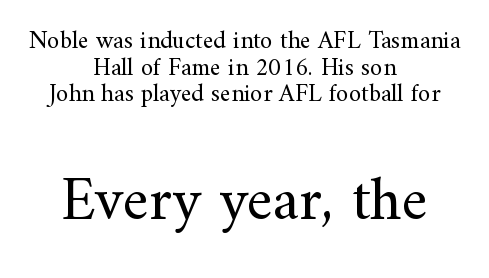
The image shows 62 px regular-weight serif type, upright; set centered, tight line spacing (1.07x), normal letter spacing, not underlined; the second (bottom) block is 2.48x larger; medium stroke contrast and a small x-height.
